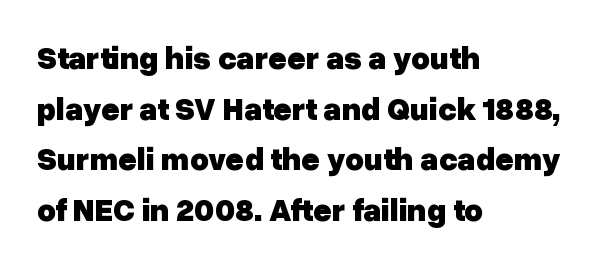
The image shows 32 px heavy sans-serif type, upright; set left-aligned, normal line spacing (1.58x), normal letter spacing, not underlined; low stroke contrast and a medium x-height.
